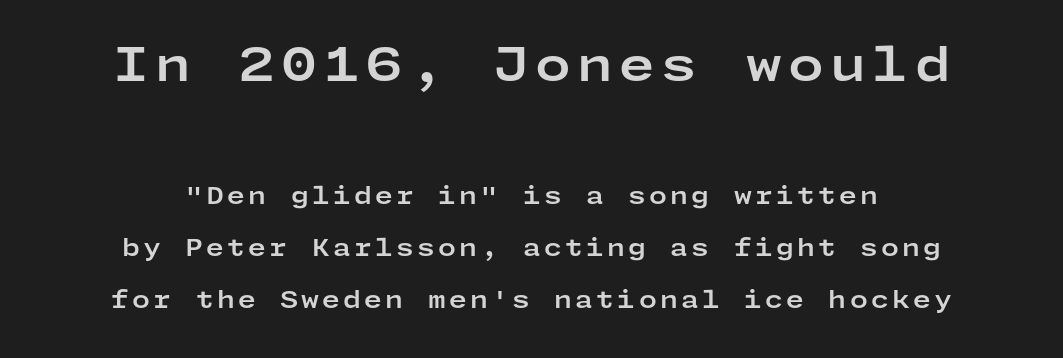
{"serif": "no", "italic": "no", "bold": "yes", "weight": "bold", "width": "wide", "stroke_contrast": "low", "x_height": "medium", "underline": "no", "align": "center", "line_spacing": "loose", "line_spacing_ratio": 2.26, "larger_block": "first", "size_ratio": 2.0, "glyph_px": 46}
